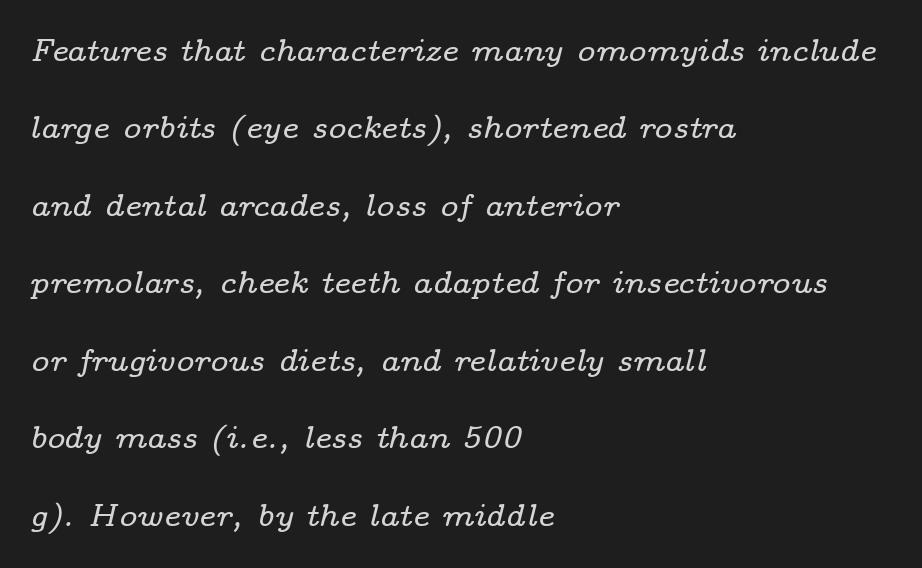
Q: Is the text italic (slanted)? A: Yes, it leans right by about 14 degrees.
Q: Is the typeface a serif or a sans-serif typeface? A: Serif.
Q: Is the text underlined? A: No.
Q: How is the paragraph aligned? A: Left-aligned.
Q: Is the spacing between letters normal or unusually wide? A: Normal.
Q: Is the spacing between lines tight, normal or loose? A: Loose.
Q: Width (condensed, normal, or wide)? A: Wide.
Q: Stroke contrast? A: Low.
Q: x-height? A: Medium.
Q: Monospaced? A: No.
